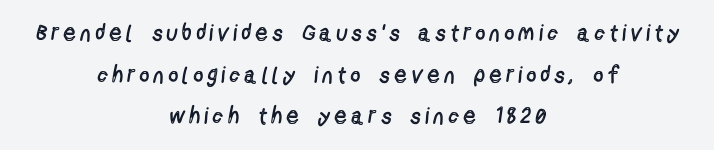
Q: Is the text bold? A: No.
Q: Is the text underlined? A: No.
Q: How is the paragraph aligned? A: Centered.
Q: Is the spacing between letters normal or unusually wide? A: Unusually wide.
